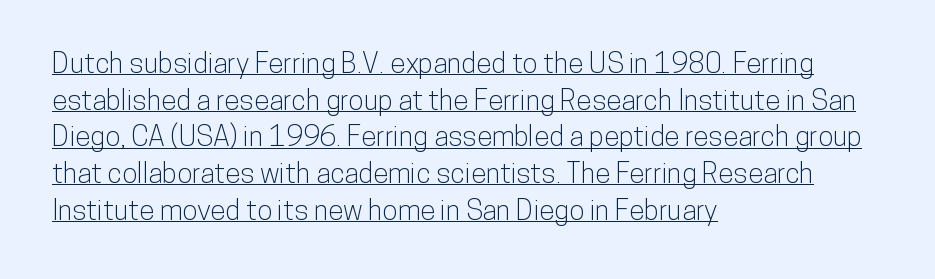
Q: Is the text italic (slanted)? A: No, it is upright.
Q: Is the typeface a serif or a sans-serif typeface? A: Sans-serif.
Q: Is the text underlined? A: Yes.
Q: How is the paragraph aligned? A: Left-aligned.
Q: Is the spacing between letters normal or unusually wide? A: Normal.
Q: Is the spacing between lines tight, normal or loose? A: Normal.
Q: Width (condensed, normal, or wide)? A: Condensed.
Q: Stroke contrast? A: Low.
Q: x-height? A: Medium.
Q: Monospaced? A: No.
